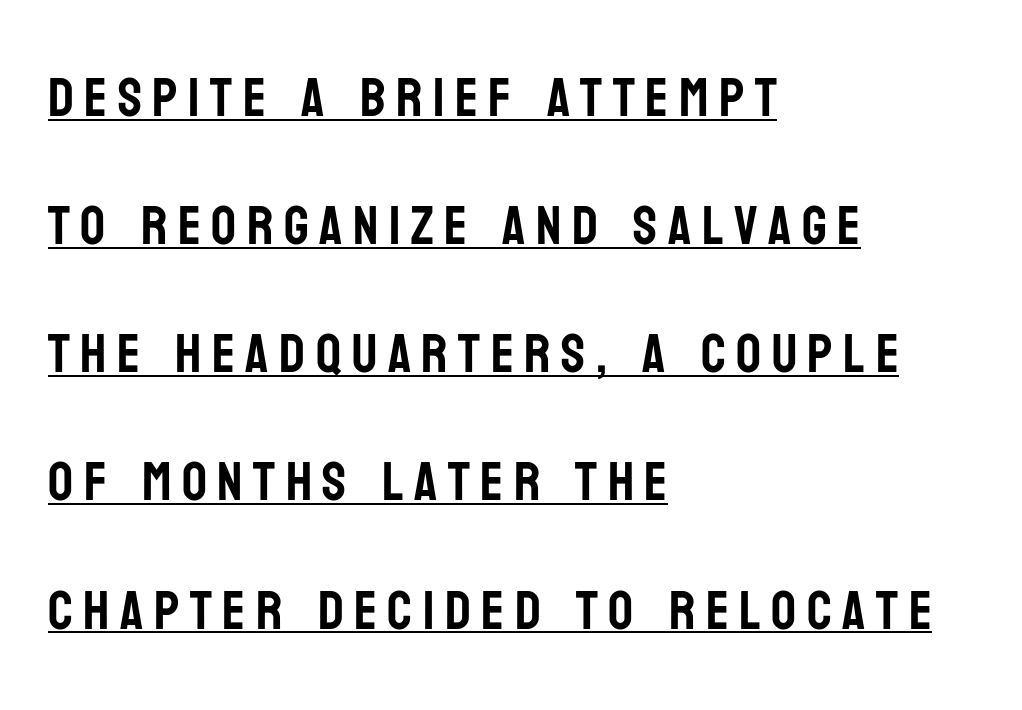
{"serif": "no", "italic": "no", "width": "condensed", "stroke_contrast": "low", "x_height": "large", "monospaced": "no", "underline": "yes", "align": "left", "line_spacing": "loose", "line_spacing_ratio": 2.33, "glyph_px": 55}
